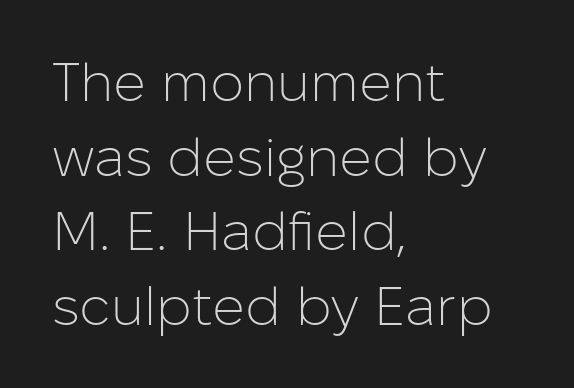
{"serif": "no", "italic": "no", "bold": "no", "weight": "light", "width": "normal", "stroke_contrast": "low", "x_height": "medium", "monospaced": "no", "underline": "no", "align": "left", "line_spacing": "normal", "line_spacing_ratio": 1.38, "letter_spacing": "normal", "letter_spacing_em": 0.0, "glyph_px": 54}
